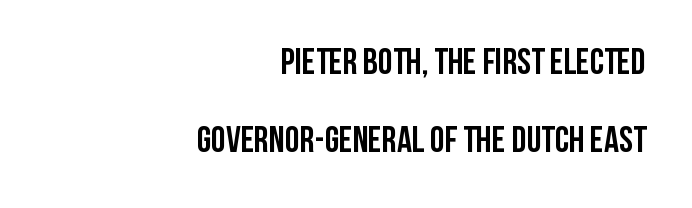
{"serif": "no", "italic": "no", "bold": "yes", "weight": "semibold", "width": "condensed", "stroke_contrast": "low", "x_height": "large", "monospaced": "no", "underline": "no", "align": "right", "line_spacing": "loose", "line_spacing_ratio": 2.1, "letter_spacing": "normal", "letter_spacing_em": 0.0, "glyph_px": 37}
